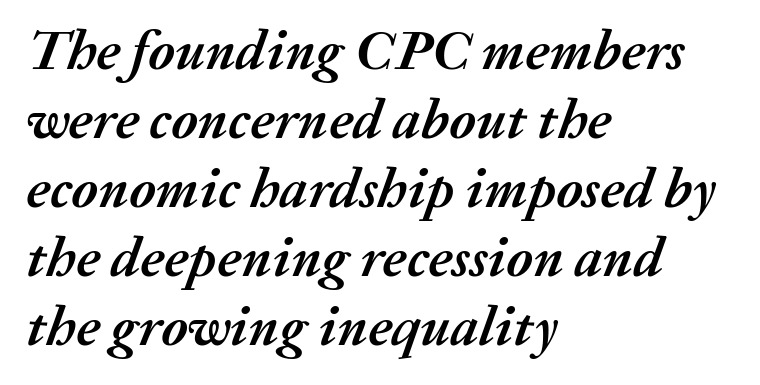
Every character sits at an angle, as italics do. Notice how thick the strokes are: this is what a full bold looks like. The passage shown is not underscored anywhere. The rag falls on the right side of this text block. Tracking value appears to be zero — textbook default spacing.
